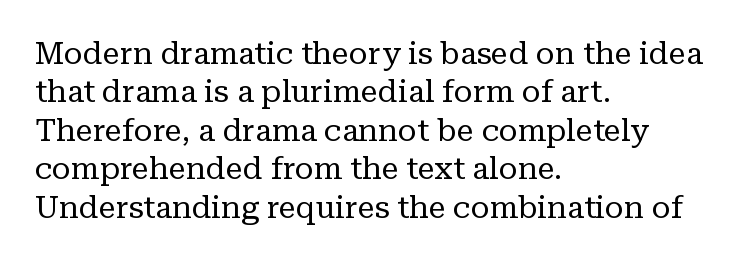
{"serif": "yes", "italic": "no", "bold": "no", "weight": "regular", "width": "normal", "stroke_contrast": "low", "x_height": "medium", "monospaced": "no", "underline": "no", "align": "left", "line_spacing_ratio": 1.24, "letter_spacing": "normal", "letter_spacing_em": 0.0, "glyph_px": 31}
